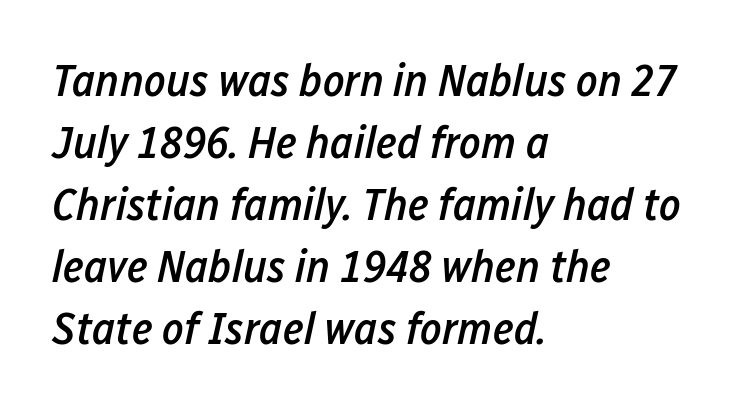
Default kerning and tracking; the words read as compact shapes. Characters are canted at an angle relative to the baseline's perpendicular. Type without underlining. Think of a printed novel: that variable character pitch is what you see here. Where is the straight margin? On the left.
